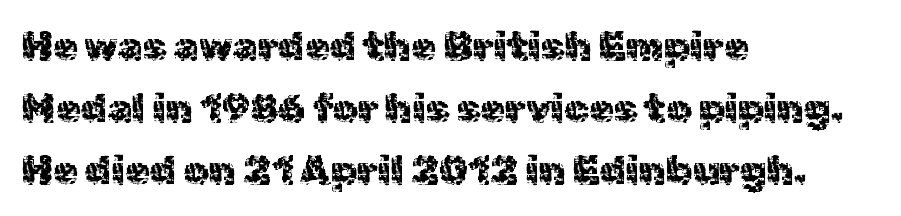
{"serif": "no", "italic": "no", "width": "normal", "x_height": "medium", "monospaced": "no", "underline": "no", "align": "left", "line_spacing": "normal", "line_spacing_ratio": 1.55, "letter_spacing": "normal", "letter_spacing_em": 0.0, "glyph_px": 40}
